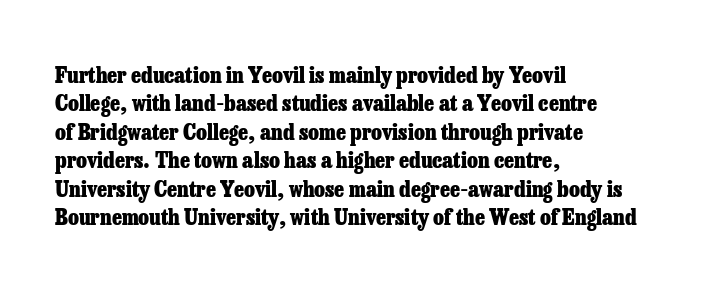
This is the regular roman posture of the typeface. The lines in this sample share a left origin and differ only in where they stop. Standard letterfit; no display-style spreading of the glyphs. Heavy-handed strokes throughout: this text is bold. The space directly below the letters is spotless.
